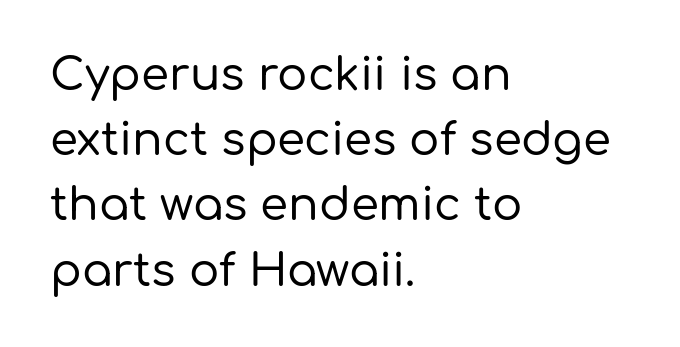
The image shows 45 px sans-serif type, upright; set left-aligned, normal line spacing (1.45x), normal letter spacing, not underlined; low stroke contrast and a medium x-height.
